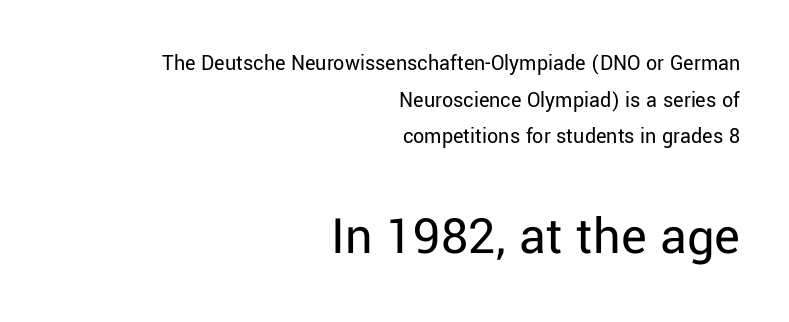
The image shows 54 px regular-weight sans-serif type, upright; set right-aligned, normal line spacing (1.66x), normal letter spacing, not underlined; the second (bottom) block is 2.45x larger; low stroke contrast and a medium x-height.
